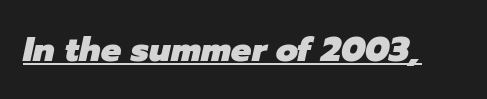
The image shows 34 px heavy type, italic (leaning right); set normal letter spacing, underlined; low stroke contrast and a medium x-height.
